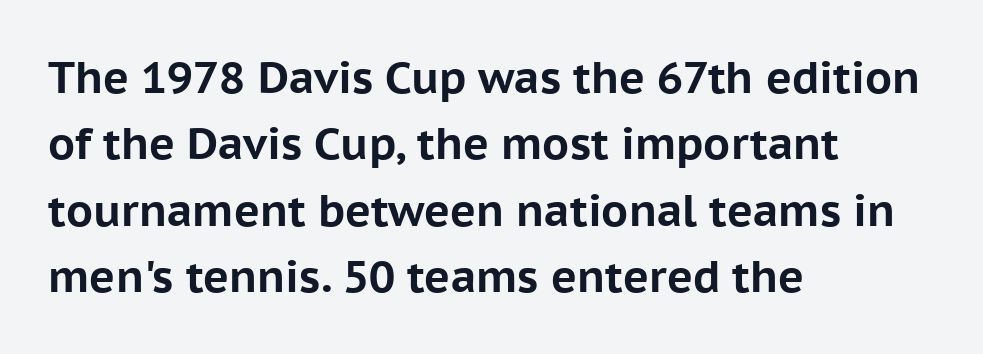
The image shows 44 px bold sans-serif type, upright; set left-aligned, normal line spacing (1.51x), normal letter spacing, not underlined; low stroke contrast and a medium x-height.
